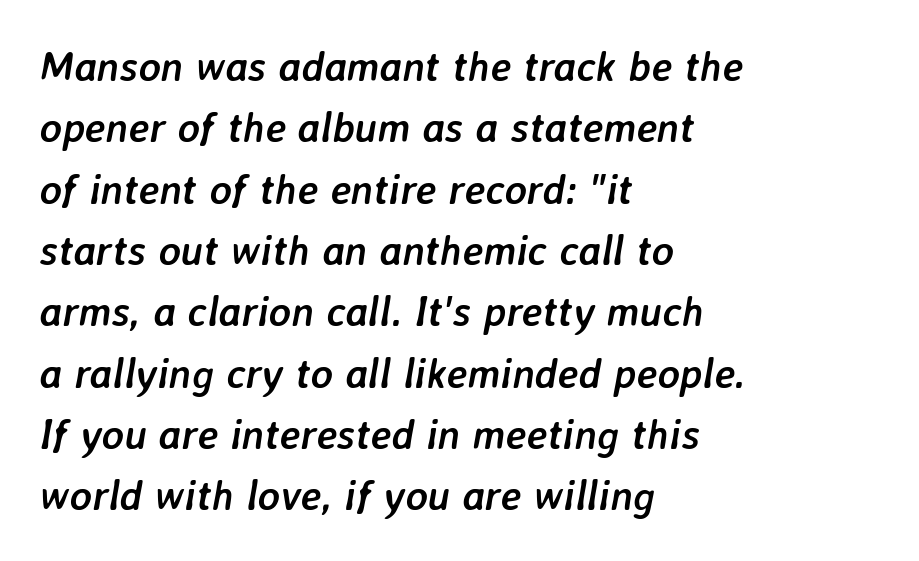
Q: Is the text bold? A: Yes.
Q: Is the text italic (slanted)? A: Yes, it leans right by about 7 degrees.
Q: Is the text underlined? A: No.
Q: How is the paragraph aligned? A: Left-aligned.
Q: Is the spacing between letters normal or unusually wide? A: Normal.
Q: Is the spacing between lines tight, normal or loose? A: Normal.
Q: Width (condensed, normal, or wide)? A: Normal.
Q: Stroke contrast? A: Low.
Q: x-height? A: Medium.
Q: Monospaced? A: No.
